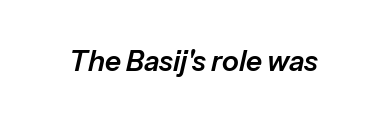
The foot of each line stays bare and open. Style check: oblique. Spacing verdict: proportional, widths tailored to each character. A typesetter would call this zero additional tracking.
